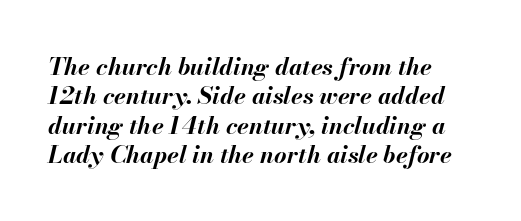
The image shows 24 px bold type, italic (leaning right); set line spacing 1.22x, normal letter spacing, not underlined.
